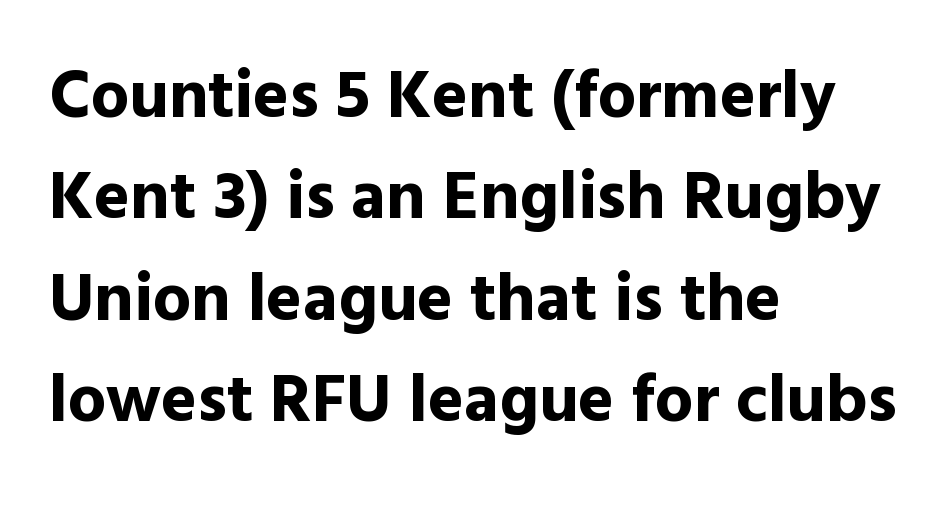
The image shows 68 px bold sans-serif type, upright; set left-aligned, normal line spacing (1.49x), normal letter spacing, not underlined; a medium x-height.
